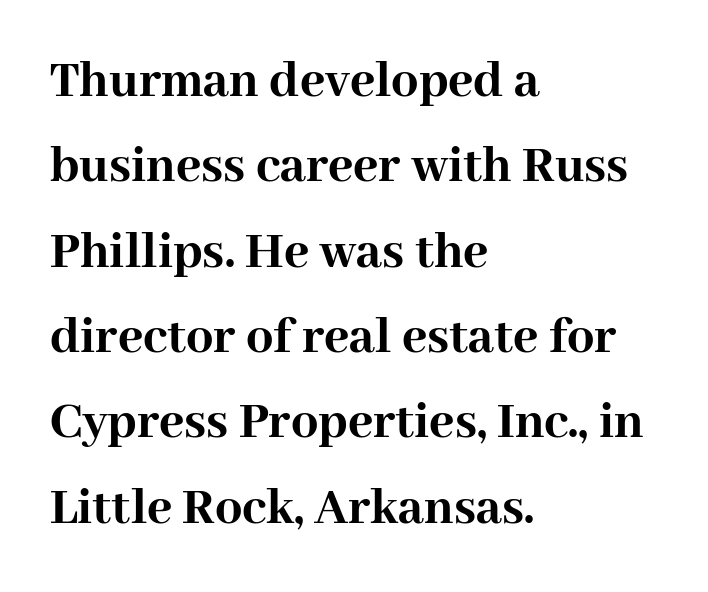
The image shows 54 px semibold serif type, upright; set left-aligned, normal line spacing (1.58x), normal letter spacing, not underlined; high stroke contrast and a medium x-height.
